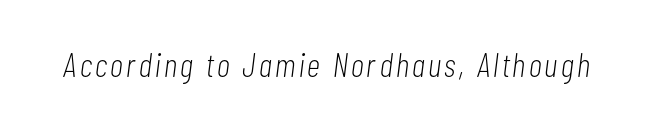
The letters are slanted; this is an italic face. The typeface has the unassuming heft of standard copy or less. Honestly, there is no underline to notice here at all. Is this a fixed-width face? No — the glyphs have proportional, varying widths.
